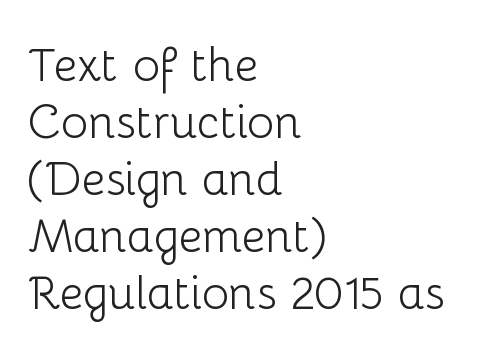
Has an underline been added? It has not. The paragraph has a hard left edge and a soft right edge. Each letter's strokes conclude bluntly, with no projecting serifs. This sample uses an upright cut, with every glyph sitting square on the baseline.
